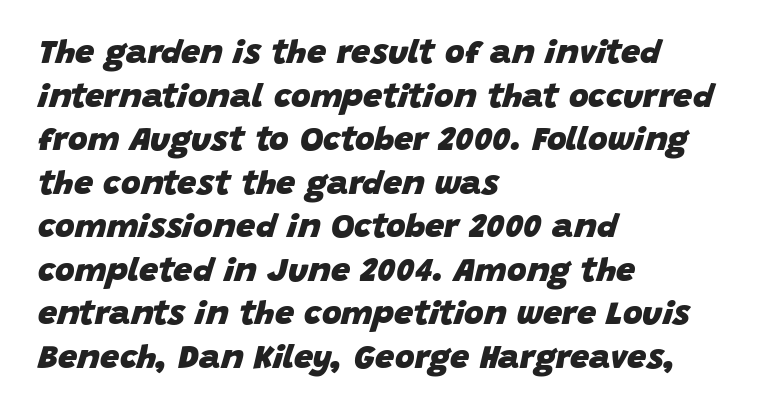
{"italic": "yes", "lean": "right", "slant_degrees": 15, "bold": "yes", "weight": "heavy", "width": "normal", "stroke_contrast": "low", "x_height": "large", "monospaced": "no", "underline": "no", "align": "left", "line_spacing": "normal", "line_spacing_ratio": 1.28, "letter_spacing": "normal", "letter_spacing_em": 0.0, "glyph_px": 34}
